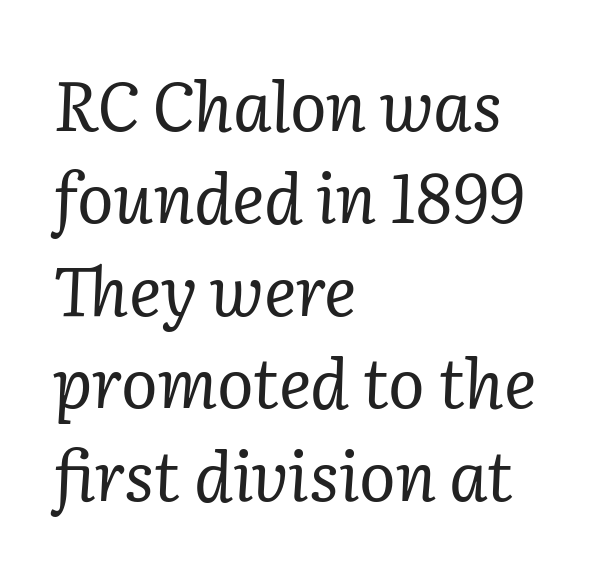
This rendering employs a face with finishing strokes, i.e., a serif. Left-aligned paragraph, ragged on the right. The string is rendered with underlining switched off. Unbolded letterforms with no extra heft. The passage shown leans; its letterforms are oblique. The letterforms sit shoulder to shoulder at normal distance.
